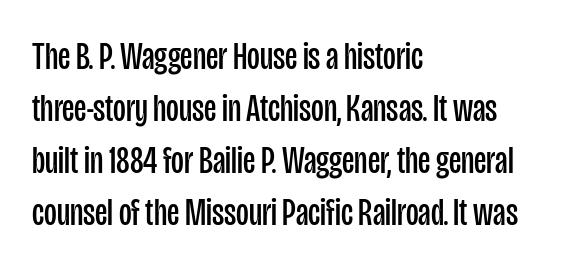
Every character sits straight up, as roman type does. In terms of leading, this rendering sits right in the middle. All the whitespace from short lines collects on the right. Nothing sits at the stroke ends, so this counts as sans-serif. Words float on clear page, feet unadorned.
